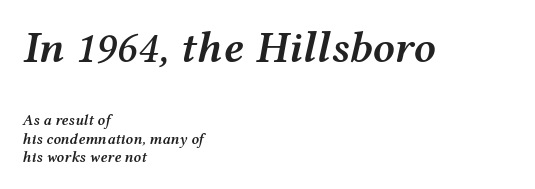
{"italic": "yes", "lean": "right", "slant_degrees": 12, "bold": "semi", "weight": "semibold", "width": "wide", "stroke_contrast": "medium", "x_height": "medium", "monospaced": "no", "underline": "no", "align": "left", "line_spacing_ratio": 1.23, "letter_spacing": "normal", "letter_spacing_em": 0.0, "larger_block": "first", "size_ratio": 2.93, "glyph_px": 44}
